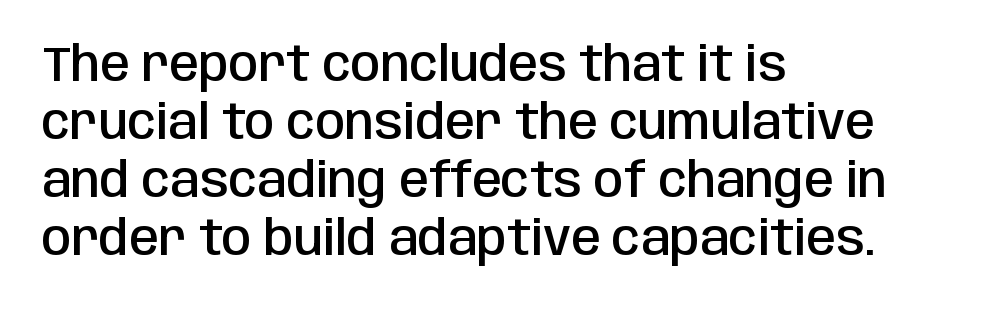
Q: Is the text bold? A: Semi-bold.
Q: Is the text italic (slanted)? A: No, it is upright.
Q: Is the typeface a serif or a sans-serif typeface? A: Sans-serif.
Q: Is the text underlined? A: No.
Q: How is the paragraph aligned? A: Left-aligned.
Q: Is the spacing between letters normal or unusually wide? A: Normal.
Q: Width (condensed, normal, or wide)? A: Condensed.
Q: Stroke contrast? A: Low.
Q: x-height? A: Large.
Q: Monospaced? A: No.
